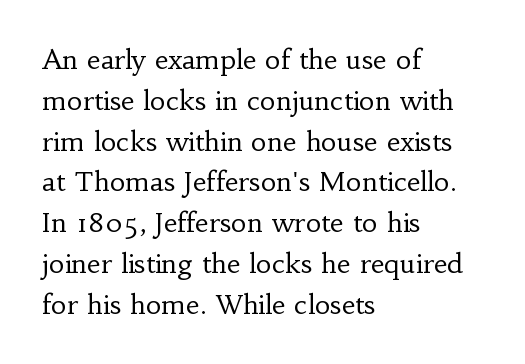
The passage shown stacks its lines at a standard gap. Plain, unruled lines of type. Summary of weight: not heavy and not bold. The rendering keeps characters at their native spacing. Notice how the stems are strictly vertical — no italics here.
